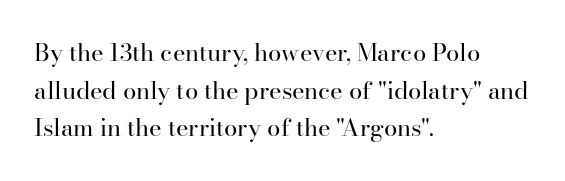
Q: Is the text bold? A: No.
Q: Is the text italic (slanted)? A: No, it is upright.
Q: Is the text underlined? A: No.
Q: How is the paragraph aligned? A: Left-aligned.
Q: Is the spacing between letters normal or unusually wide? A: Normal.
Q: Is the spacing between lines tight, normal or loose? A: Normal.
